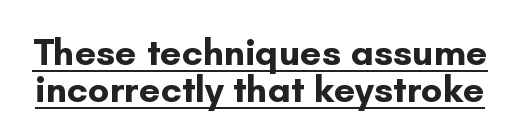
The image shows 38 px bold sans-serif type, upright; set tight line spacing (0.97x), normal letter spacing, underlined; low stroke contrast and a small x-height.
